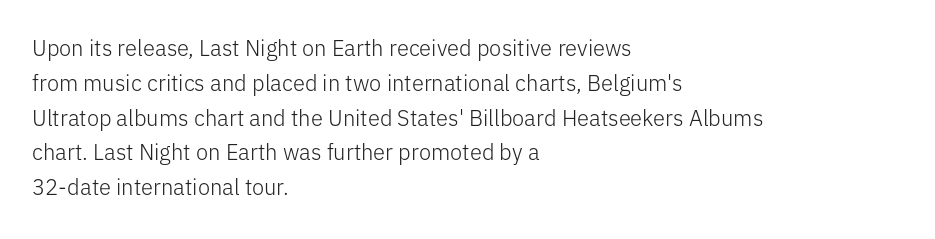
{"italic": "no", "bold": "no", "underline": "no", "align": "left", "line_spacing": "normal", "line_spacing_ratio": 1.58, "letter_spacing": "normal", "letter_spacing_em": 0.0, "glyph_px": 22}
